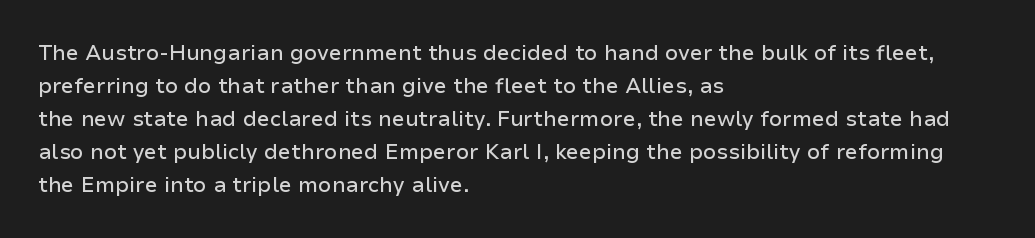
Q: Is the text italic (slanted)? A: No, it is upright.
Q: Is the text underlined? A: No.
Q: How is the paragraph aligned? A: Left-aligned.
Q: Is the spacing between letters normal or unusually wide? A: Normal.
Q: Is the spacing between lines tight, normal or loose? A: Normal.
